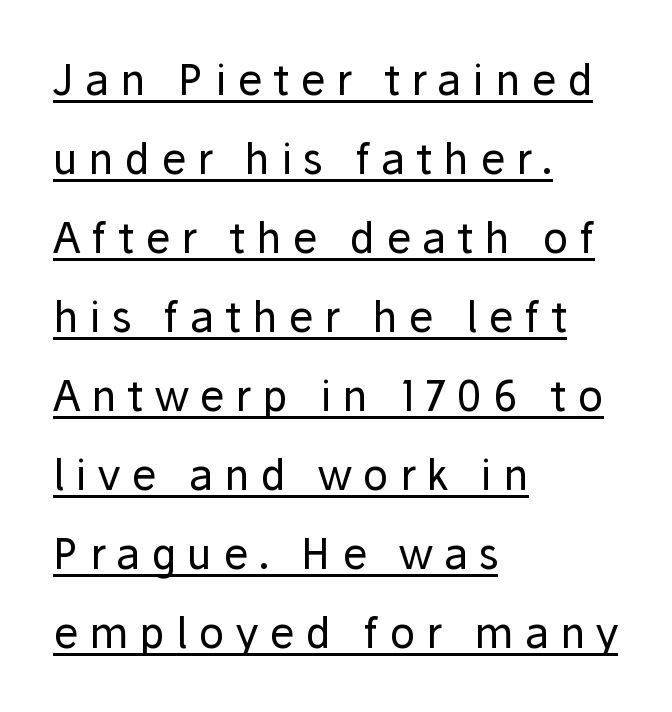
The image shows 42 px regular-weight sans-serif type, upright; set left-aligned, line spacing 1.88x, unusually wide letter spacing (+0.26 em), underlined; low stroke contrast and a medium x-height.
